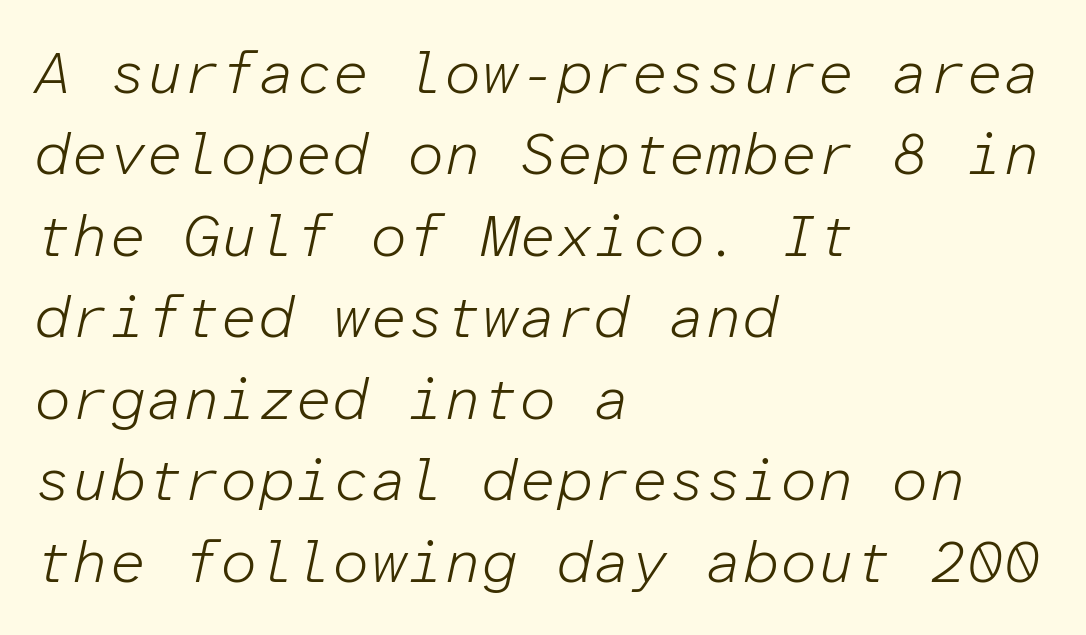
The image shows 59 px light type, italic (leaning right), monospaced; set left-aligned, normal line spacing (1.38x), normal letter spacing, not underlined; low stroke contrast and a medium x-height.
